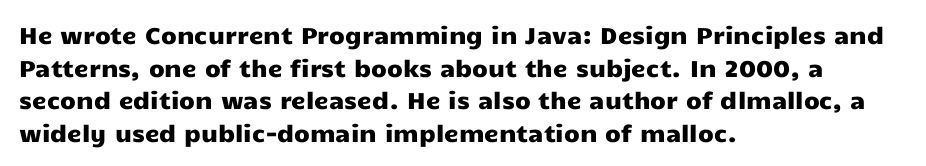
The image shows 23 px text type, upright; set left-aligned, normal line spacing (1.42x), normal letter spacing, not underlined.
